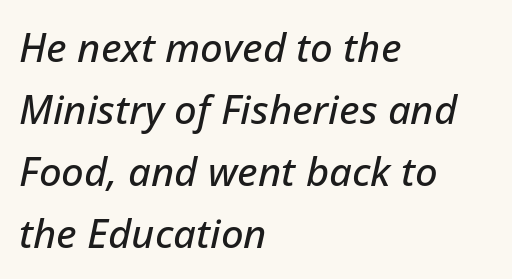
The image shows 40 px text type, italic (leaning right); set left-aligned, normal line spacing (1.55x), normal letter spacing, not underlined; low stroke contrast and a medium x-height.
